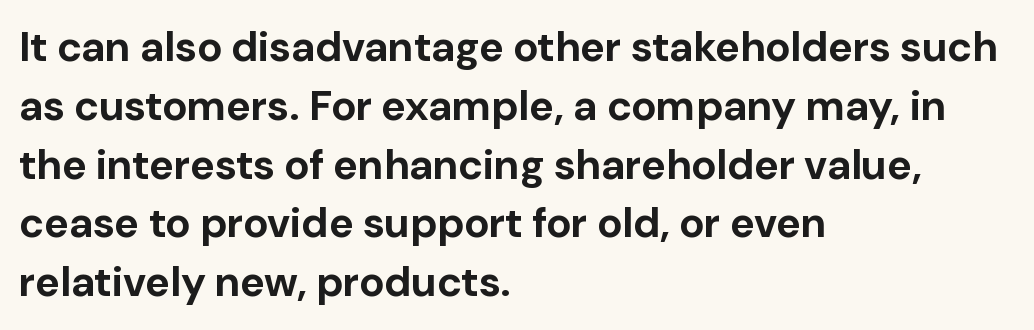
The image shows 42 px bold sans-serif type, upright; set left-aligned, normal line spacing (1.4x), normal letter spacing, not underlined; low stroke contrast and a medium x-height.
